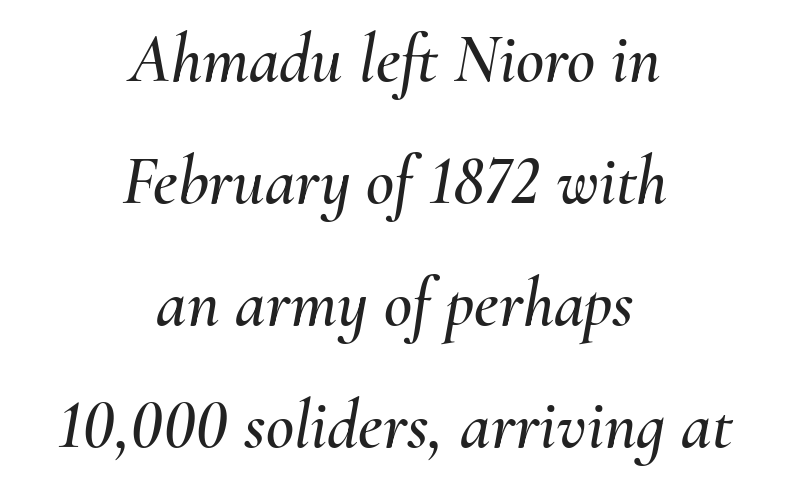
{"italic": "yes", "lean": "right", "slant_degrees": 10, "width": "normal", "stroke_contrast": "medium", "x_height": "small", "monospaced": "no", "underline": "no", "align": "center", "line_spacing_ratio": 1.77, "letter_spacing": "normal", "letter_spacing_em": 0.0, "glyph_px": 69}
